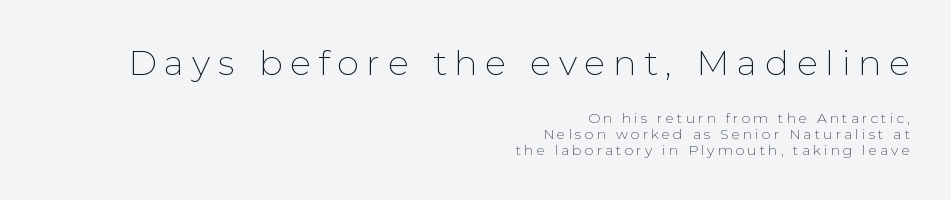
The image shows 35 px thin sans-serif type, upright; set right-aligned, tight line spacing (1.14x), unusually wide letter spacing (+0.22 em), not underlined; the first (top) block is 2.5x larger; low stroke contrast and a medium x-height.
